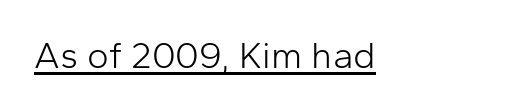
The image shows 37 px light sans-serif type, upright; set normal letter spacing, underlined; low stroke contrast and a medium x-height.
